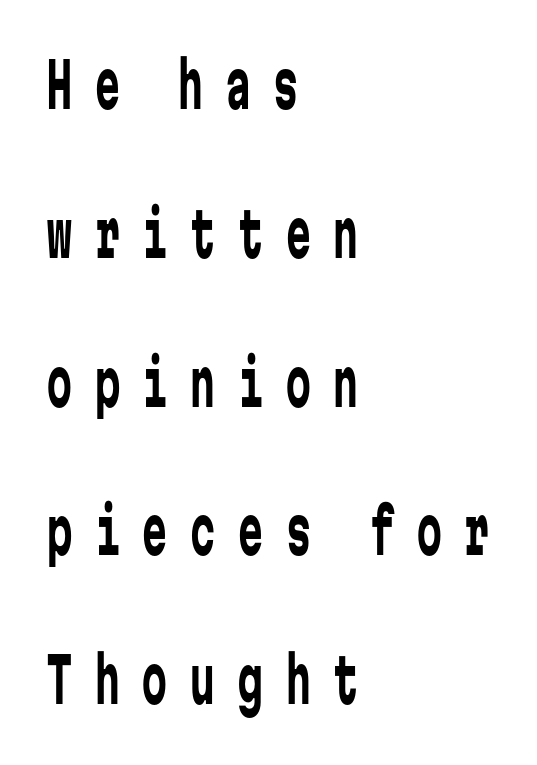
This is not heavy type; no bold has been used. The letterforms stand isolated, each surrounded by extra space. It's the straight-up-and-down kind of type. This sample trades compactness for vertical openness between lines. The rendering uses typewriter-style spacing with identical character cells.
